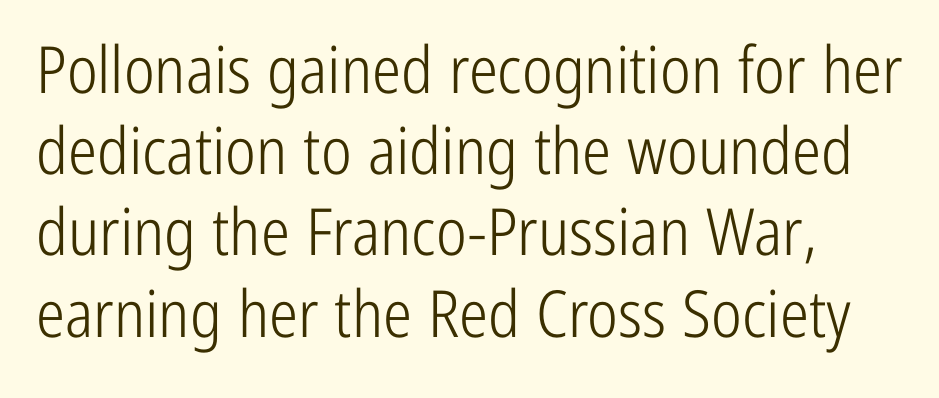
{"serif": "no", "italic": "no", "bold": "no", "weight": "light", "width": "condensed", "stroke_contrast": "low", "x_height": "medium", "monospaced": "no", "underline": "no", "line_spacing": "normal", "line_spacing_ratio": 1.25, "letter_spacing": "normal", "letter_spacing_em": 0.0, "glyph_px": 65}
